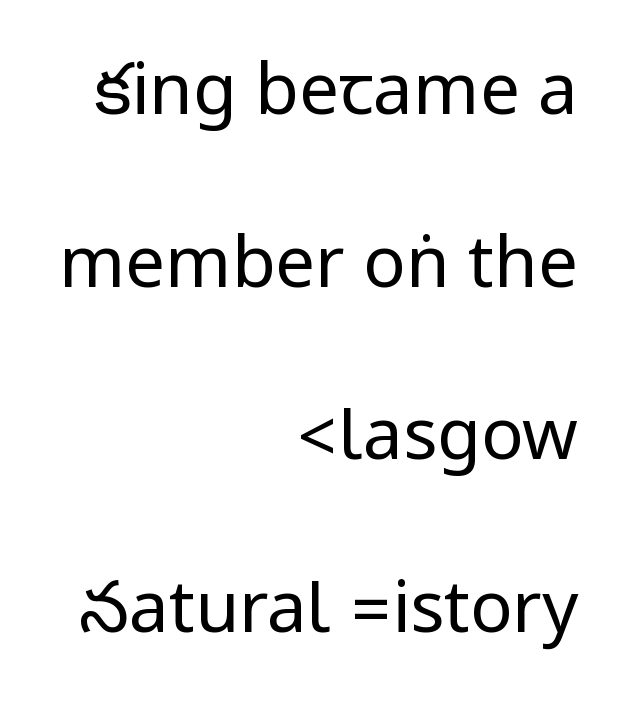
Is the stroke heavy? The answer is a plain regular-or-lighter. The compositor pushed each line to the right boundary. Descender tails drop into unmarked territory. This is sans-serif lettering, the kind often seen on screens and signage. The rendering keeps characters at their native spacing.
